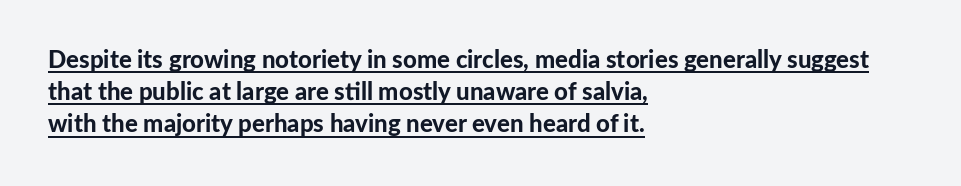
{"italic": "no", "bold": "yes", "underline": "yes", "align": "left", "line_spacing": "normal", "line_spacing_ratio": 1.34, "letter_spacing": "normal", "letter_spacing_em": 0.0, "glyph_px": 24}
